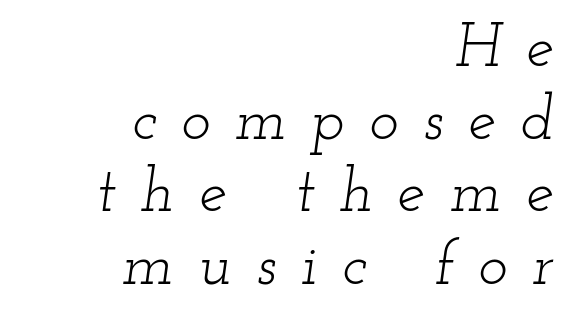
Q: Is the text bold? A: No.
Q: Is the text italic (slanted)? A: Yes, it leans right by about 12 degrees.
Q: Is the typeface a serif or a sans-serif typeface? A: Serif.
Q: Is the text underlined? A: No.
Q: How is the paragraph aligned? A: Right-aligned.
Q: Is the spacing between letters normal or unusually wide? A: Unusually wide.
Q: Width (condensed, normal, or wide)? A: Wide.
Q: Stroke contrast? A: Low.
Q: x-height? A: Small.
Q: Monospaced? A: No.
